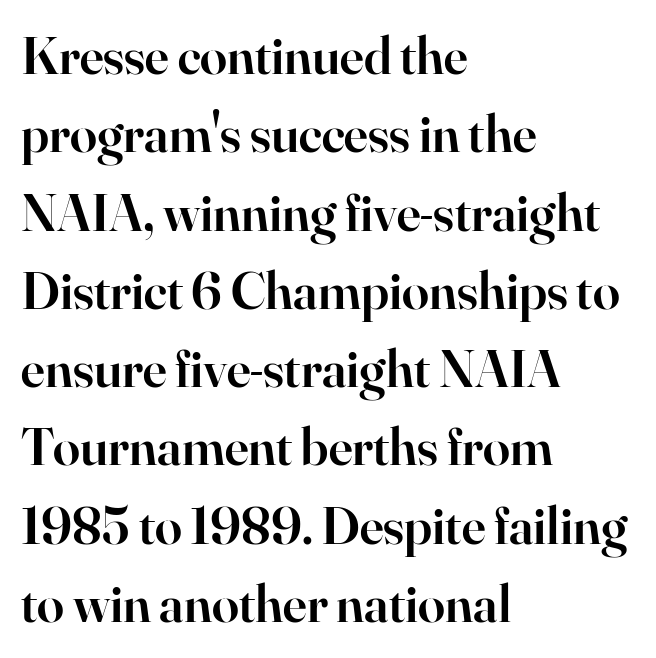
The image shows 54 px semibold serif type, upright; set left-aligned, normal line spacing (1.45x), normal letter spacing, not underlined; high stroke contrast and a small x-height.
